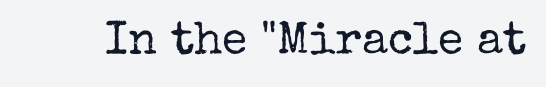
The image shows 46 px regular-weight serif type, upright; set normal letter spacing, not underlined; low stroke contrast and a medium x-height.
